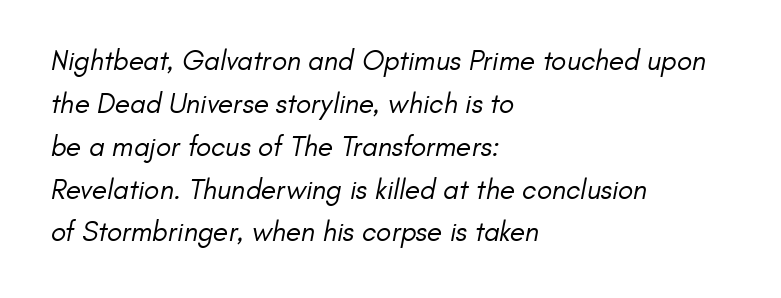
Q: Is the text bold? A: No.
Q: Is the typeface a serif or a sans-serif typeface? A: Sans-serif.
Q: Is the text underlined? A: No.
Q: How is the paragraph aligned? A: Left-aligned.
Q: Is the spacing between letters normal or unusually wide? A: Normal.
Q: Is the spacing between lines tight, normal or loose? A: Normal.
Q: Width (condensed, normal, or wide)? A: Normal.
Q: Stroke contrast? A: Low.
Q: x-height? A: Small.
Q: Monospaced? A: No.
